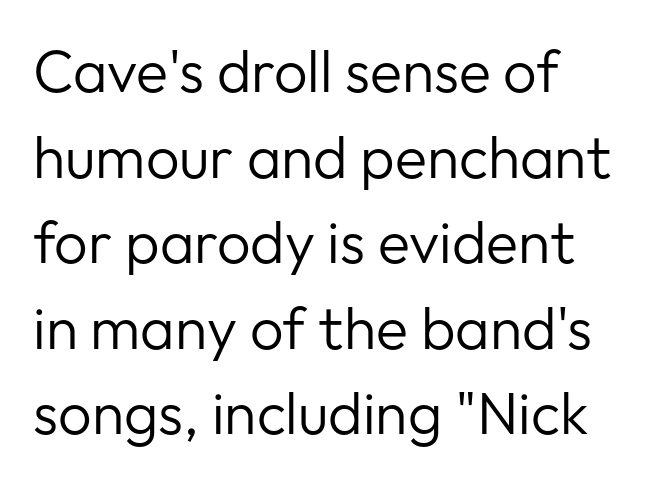
Q: Is the text bold? A: No.
Q: Is the text italic (slanted)? A: No, it is upright.
Q: Is the typeface a serif or a sans-serif typeface? A: Sans-serif.
Q: Is the text underlined? A: No.
Q: Is the spacing between letters normal or unusually wide? A: Normal.
Q: Is the spacing between lines tight, normal or loose? A: Normal.
Q: Width (condensed, normal, or wide)? A: Normal.
Q: Stroke contrast? A: Low.
Q: x-height? A: Medium.
Q: Monospaced? A: No.
